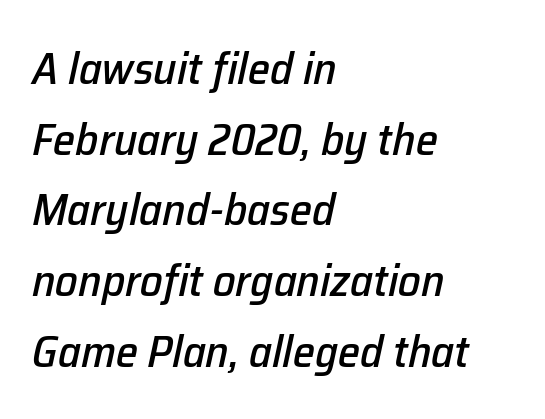
{"italic": "yes", "lean": "right", "slant_degrees": 12, "width": "normal", "stroke_contrast": "low", "x_height": "medium", "monospaced": "no", "underline": "no", "align": "left", "line_spacing": "normal", "line_spacing_ratio": 1.57, "letter_spacing": "normal", "letter_spacing_em": 0.0, "glyph_px": 45}
